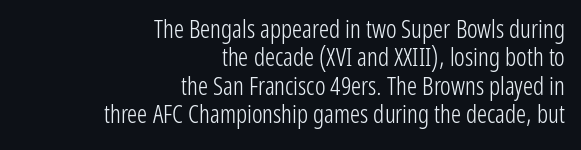
Q: Is the text bold? A: No.
Q: Is the text italic (slanted)? A: No, it is upright.
Q: Is the text underlined? A: No.
Q: How is the paragraph aligned? A: Right-aligned.
Q: Is the spacing between letters normal or unusually wide? A: Normal.
Q: Is the spacing between lines tight, normal or loose? A: Tight.
